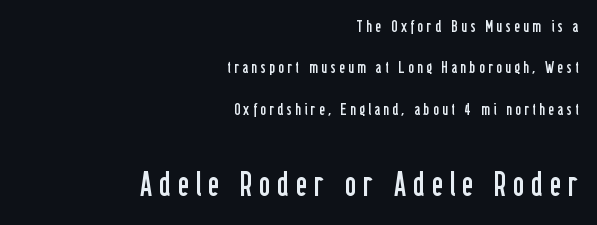
The image shows 34 px regular-weight, condensed sans-serif type, upright; set right-aligned, loose line spacing (2.43x), unusually wide letter spacing (+0.2 em), not underlined; the second (bottom) block is 2.0x larger; low stroke contrast and a medium x-height.
